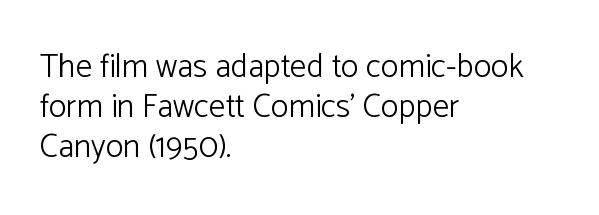
The image shows 33 px light sans-serif type, upright; set left-aligned, line spacing 1.21x, normal letter spacing, not underlined; low stroke contrast and a medium x-height.
